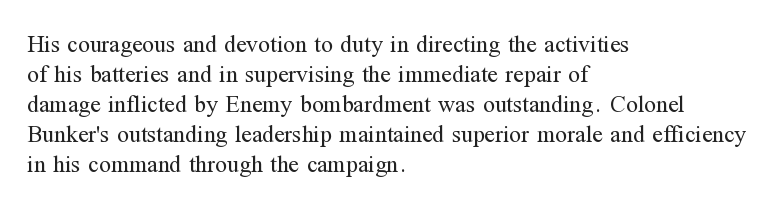
{"italic": "no", "bold": "no", "underline": "no", "align": "left", "line_spacing": "normal", "line_spacing_ratio": 1.25, "letter_spacing": "normal", "letter_spacing_em": 0.0, "glyph_px": 24}
